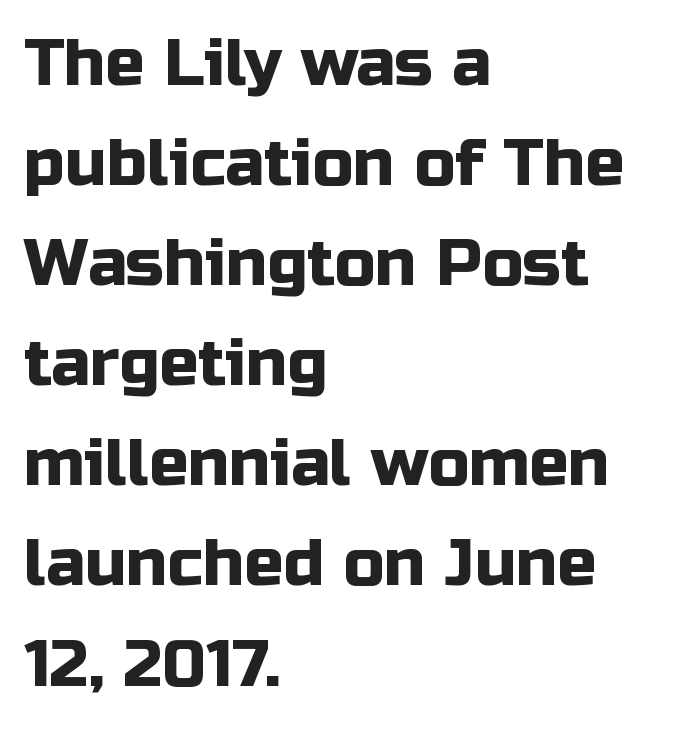
Q: Is the text italic (slanted)? A: No, it is upright.
Q: Is the typeface a serif or a sans-serif typeface? A: Sans-serif.
Q: Is the text underlined? A: No.
Q: How is the paragraph aligned? A: Left-aligned.
Q: Is the spacing between letters normal or unusually wide? A: Normal.
Q: Is the spacing between lines tight, normal or loose? A: Normal.
Q: Width (condensed, normal, or wide)? A: Normal.
Q: Stroke contrast? A: Low.
Q: x-height? A: Medium.
Q: Monospaced? A: No.
